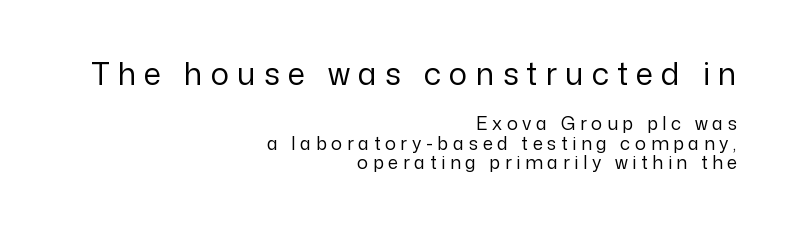
{"serif": "no", "italic": "no", "bold": "no", "weight": "regular", "width": "normal", "stroke_contrast": "low", "x_height": "medium", "monospaced": "no", "underline": "no", "align": "right", "line_spacing": "tight", "line_spacing_ratio": 1.1, "letter_spacing": "wide", "letter_spacing_em": 0.26, "larger_block": "first", "size_ratio": 1.72, "glyph_px": 31}
